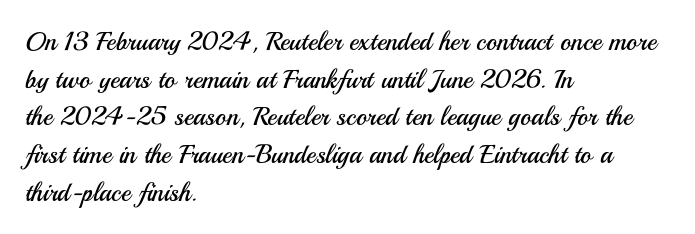
The image shows 26 px text type; set left-aligned, normal line spacing (1.45x), normal letter spacing, not underlined.
